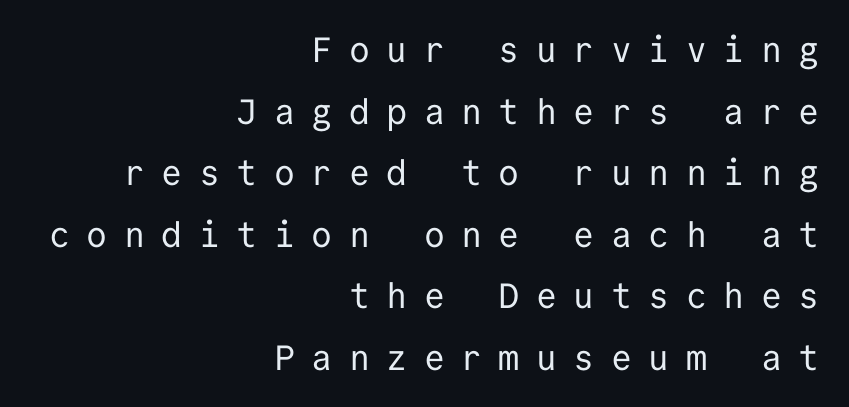
The text block is weighted toward the right margin, trailing off unevenly leftward. Fixed-width glyphs throughout — classic coding-font behaviour. Upright lettering throughout. Unlike a traditional serif, this face leaves its strokes unadorned. Unbolded letterforms with no extra heft.
